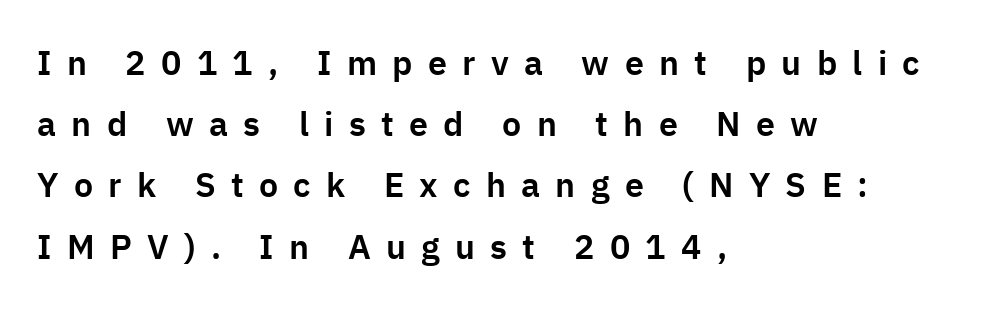
The image shows 34 px sans-serif type, upright; set left-aligned, line spacing 1.8x, unusually wide letter spacing (+0.45 em), not underlined; low stroke contrast and a medium x-height.
